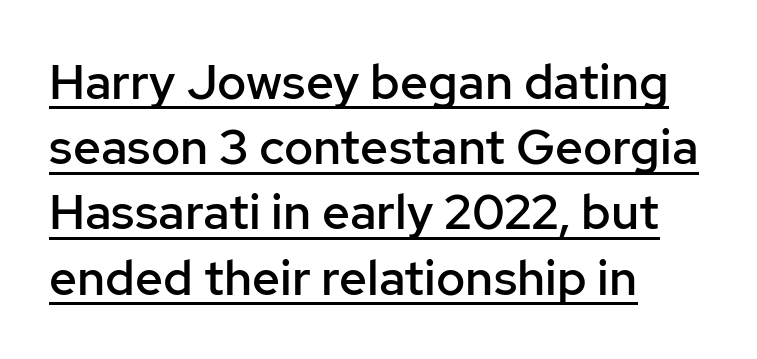
The image shows 49 px semibold sans-serif type, upright; set left-aligned, normal line spacing (1.33x), normal letter spacing, underlined; low stroke contrast and a medium x-height.
